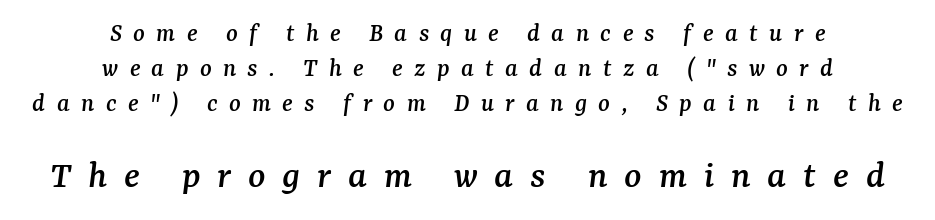
{"serif": "yes", "italic": "yes", "lean": "right", "slant_degrees": 7, "width": "normal", "stroke_contrast": "medium", "x_height": "medium", "monospaced": "no", "underline": "no", "align": "center", "line_spacing": "normal", "line_spacing_ratio": 1.29, "letter_spacing": "wide", "letter_spacing_em": 0.42, "larger_block": "second", "size_ratio": 1.48, "glyph_px": 40}
